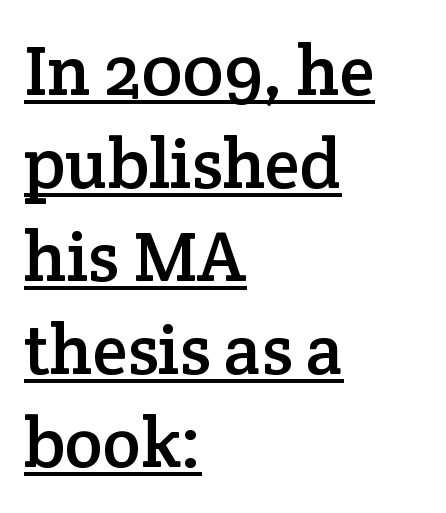
Beneath each row of characters lies a ruled line. These lines keep a tight, regular rhythm from letter to letter. These lines are composed in type with serifs. A typesetter would call this proportional, since set widths differ per character. Regarding leading, the lines here are spaced in the standard way.
